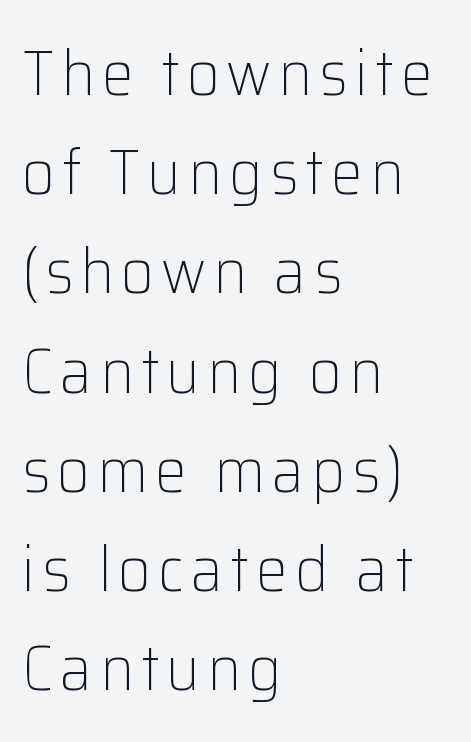
The image shows 64 px light sans-serif type, upright; set left-aligned, normal line spacing (1.55x), not underlined; low stroke contrast and a medium x-height.
